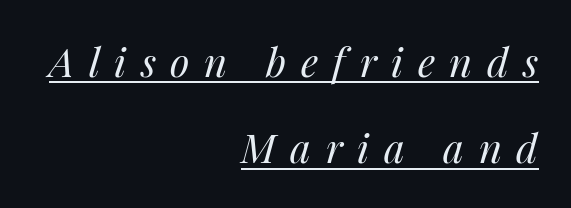
{"italic": "yes", "lean": "right", "slant_degrees": 14, "bold": "no", "weight": "regular", "width": "normal", "stroke_contrast": "medium", "x_height": "medium", "monospaced": "no", "underline": "yes", "align": "right", "line_spacing": "loose", "line_spacing_ratio": 2.16, "letter_spacing": "wide", "letter_spacing_em": 0.36, "glyph_px": 40}
